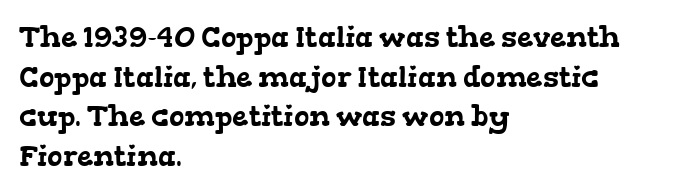
{"serif": "yes", "width": "wide", "stroke_contrast": "low", "x_height": "medium", "monospaced": "no", "underline": "no", "align": "left", "line_spacing": "normal", "line_spacing_ratio": 1.37, "letter_spacing": "normal", "letter_spacing_em": 0.0, "glyph_px": 29}
